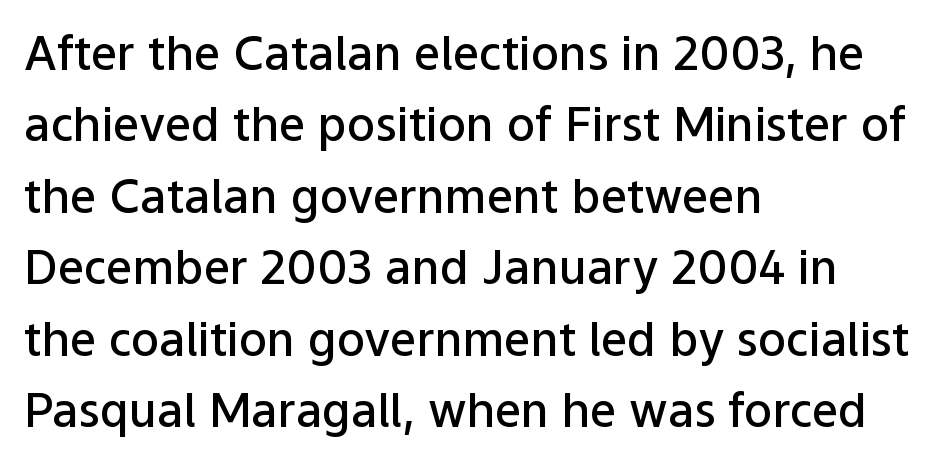
{"serif": "no", "italic": "no", "bold": "semi", "weight": "semibold", "width": "normal", "stroke_contrast": "low", "x_height": "medium", "monospaced": "no", "underline": "no", "align": "left", "line_spacing": "normal", "line_spacing_ratio": 1.52, "letter_spacing": "normal", "letter_spacing_em": 0.0, "glyph_px": 47}
